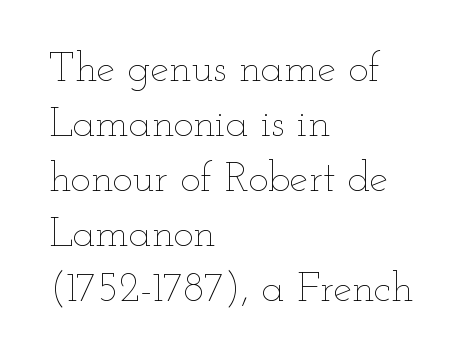
Q: Is the text bold? A: No.
Q: Is the text italic (slanted)? A: No, it is upright.
Q: Is the text underlined? A: No.
Q: How is the paragraph aligned? A: Left-aligned.
Q: Is the spacing between letters normal or unusually wide? A: Normal.
Q: Is the spacing between lines tight, normal or loose? A: Normal.
Q: Width (condensed, normal, or wide)? A: Wide.
Q: Stroke contrast? A: Low.
Q: x-height? A: Small.
Q: Monospaced? A: No.
